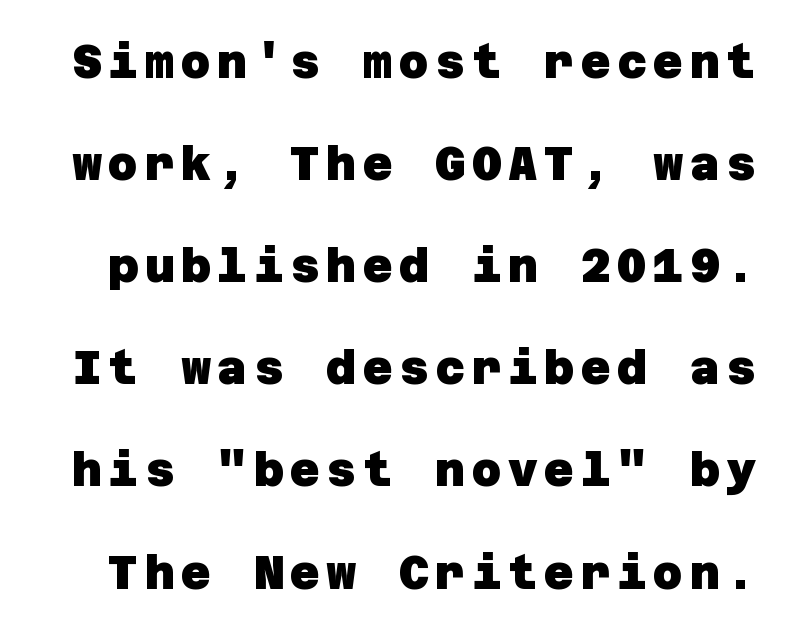
Q: Is the text bold? A: Yes.
Q: Is the typeface a serif or a sans-serif typeface? A: Sans-serif.
Q: Is the text underlined? A: No.
Q: Is the spacing between lines tight, normal or loose? A: Loose.
Q: Width (condensed, normal, or wide)? A: Normal.
Q: Stroke contrast? A: Low.
Q: x-height? A: Large.
